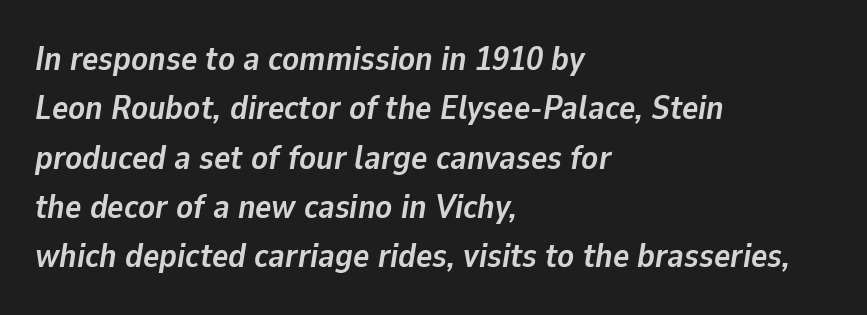
Q: Is the text bold? A: Yes.
Q: Is the text italic (slanted)? A: Yes, it leans right by about 9 degrees.
Q: Is the text underlined? A: No.
Q: How is the paragraph aligned? A: Left-aligned.
Q: Is the spacing between letters normal or unusually wide? A: Normal.
Q: Is the spacing between lines tight, normal or loose? A: Normal.
Q: Width (condensed, normal, or wide)? A: Normal.
Q: Stroke contrast? A: Low.
Q: x-height? A: Medium.
Q: Monospaced? A: No.
